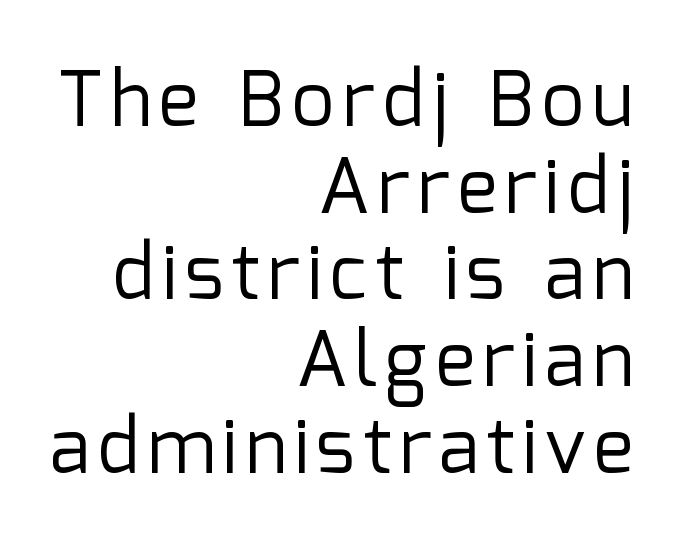
Is the stroke heavy? The answer is a plain regular-or-lighter. Right-aligned paragraph, ragged on the left. You could barely slide anything between these rows. Font category for this specimen: sans-serif.
